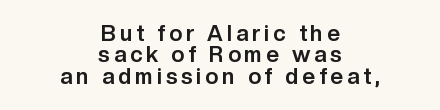
Horizontal bands of white between lines are thin slivers. The text block is weighted toward neither margin, spreading evenly from the middle. Every character sits straight up, as roman type does. The string is rendered with underlining switched off.
